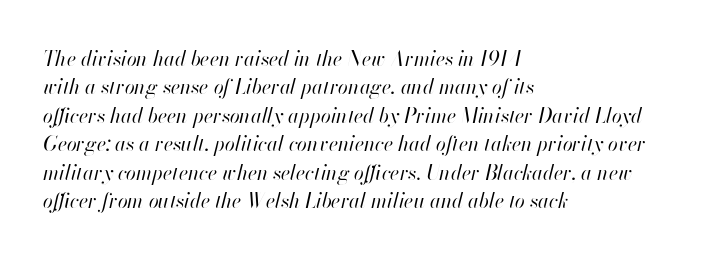
Q: Is the text bold? A: No.
Q: Is the text italic (slanted)? A: Yes, it leans right by about 13 degrees.
Q: Is the text underlined? A: No.
Q: How is the paragraph aligned? A: Left-aligned.
Q: Is the spacing between letters normal or unusually wide? A: Normal.
Q: Is the spacing between lines tight, normal or loose? A: Normal.
